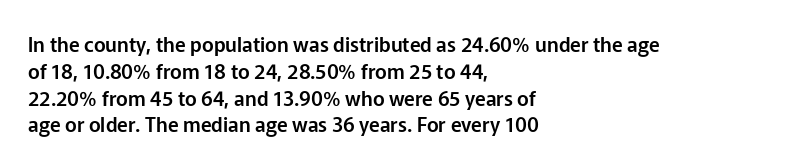
The image shows 20 px text type, upright; set left-aligned, normal line spacing (1.34x), normal letter spacing, not underlined.
